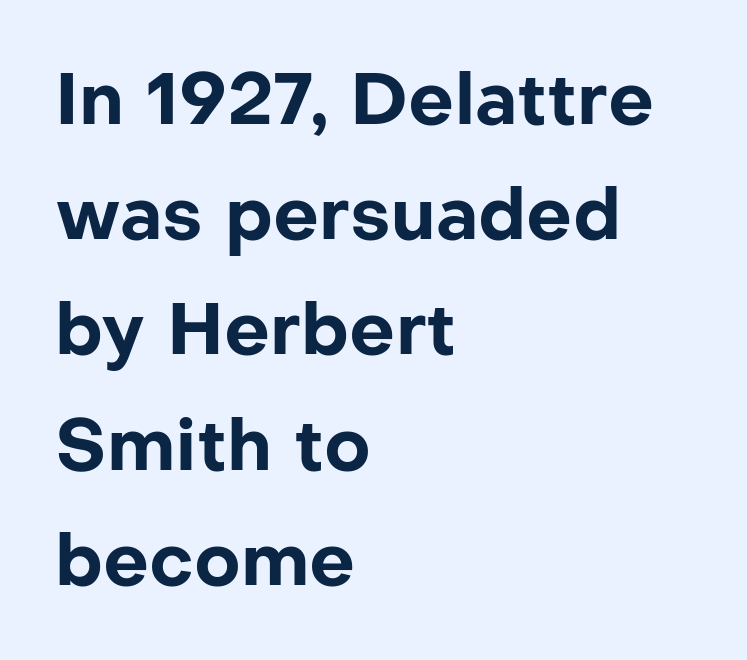
The paragraph shown leans on its left margin. Caption: bold face, heavy strokes. Note the varied advance widths — an 'i' is clearly narrower than an 'm'. Normally led — the rows are evenly, conventionally spaced. The words here are not underlined.
